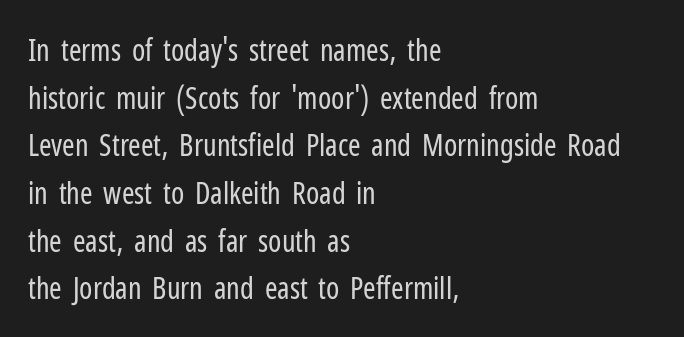
{"serif": "no", "italic": "no", "bold": "no", "weight": "regular", "width": "condensed", "stroke_contrast": "low", "x_height": "medium", "monospaced": "no", "underline": "no", "align": "left", "line_spacing": "normal", "line_spacing_ratio": 1.59, "letter_spacing": "normal", "letter_spacing_em": 0.0, "glyph_px": 30}
